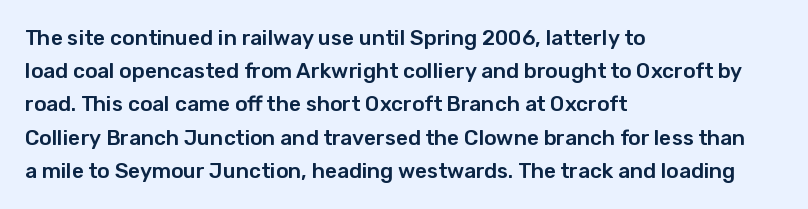
The tracking reads as untouched default to a designer's eye. Anything drawn beneath the words? Only blank space. Leading: standard. The lettering holds an erect, upright posture throughout.
